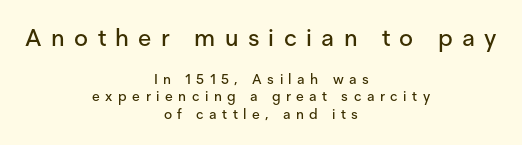
The image shows 24 px text type, upright; set centered, line spacing 1.24x, unusually wide letter spacing (+0.39 em), not underlined; the first (top) block is 1.71x larger.
